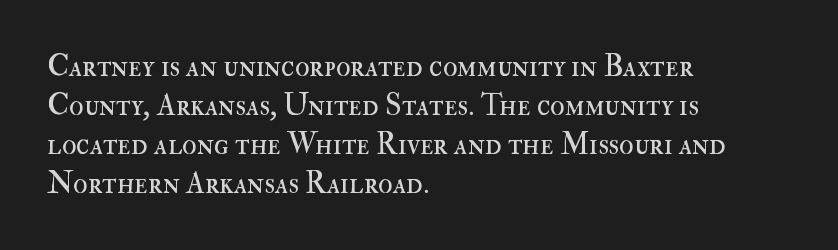
The image shows 30 px regular-weight type, upright; set left-aligned, normal line spacing (1.3x), normal letter spacing, not underlined; high stroke contrast and a small x-height.
